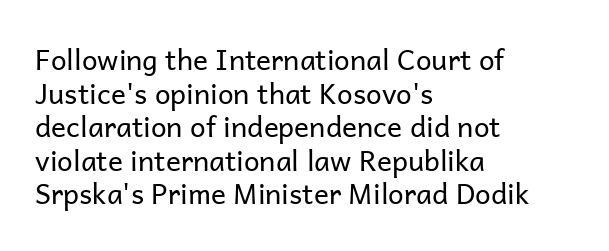
Each stroke keeps to a modest, everyday thickness or less. Plain, unruled lines of type. Which margin do the lines hug? The left one — the right edge is uneven. The letters advance in unequal steps, a hallmark of proportional type. Are there feet on the stems? There aren't — it's a sans. Standard letterfit; no display-style spreading of the glyphs.
